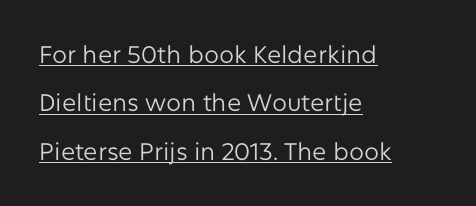
The image shows 24 px text type, upright; set left-aligned, loose line spacing (2.02x), normal letter spacing, underlined.
